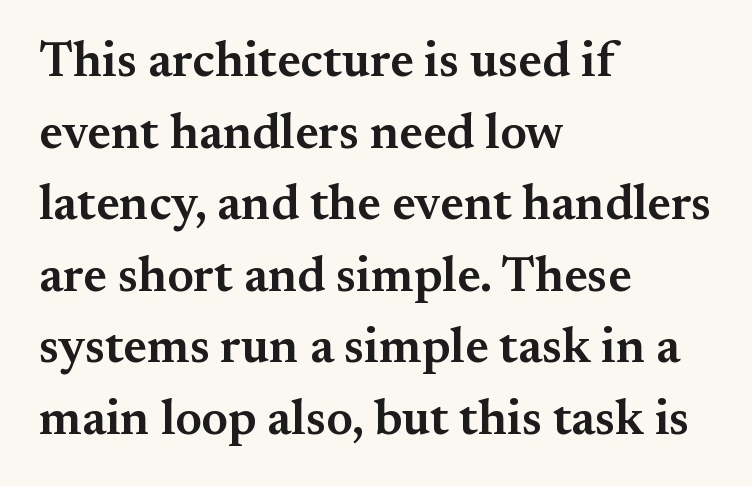
Firm but not heavy-handed strokes: this text is semibold. Unmarked baselines from the first word to the last. Character widths vary here, with narrow letters taking less room than wide ones. These lines are set flush left with a ragged right edge. How are the letters spaced? Ordinarily, with no added tracking.
